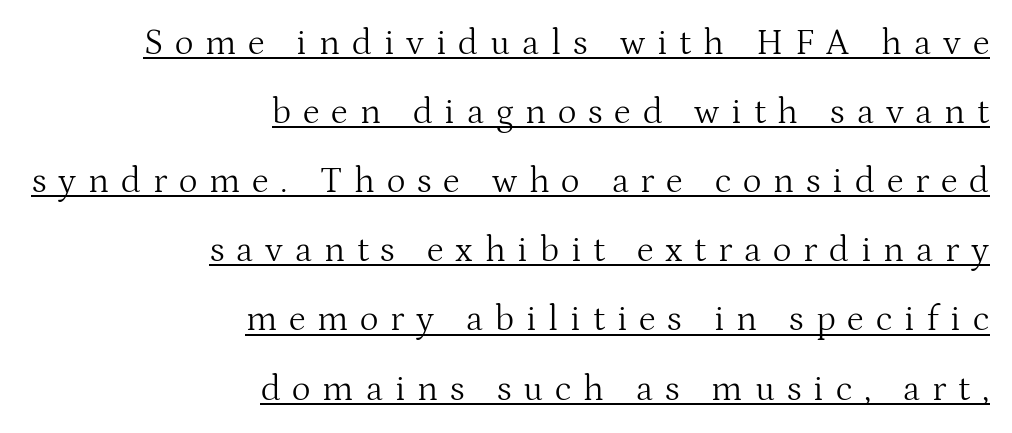
The glyphs in this specimen are seriffed. Here the designer chose a conventional face with non-uniform glyph widths. Upright lettering throughout. If you drew a ruler down the right edge, every line would touch it. The glyphs are accompanied by a horizontal stroke just below them.
